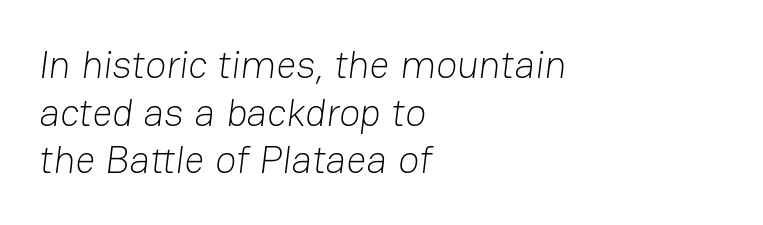
{"serif": "no", "bold": "no", "weight": "light", "width": "normal", "stroke_contrast": "low", "x_height": "medium", "monospaced": "no", "underline": "no", "align": "left", "line_spacing_ratio": 1.22, "letter_spacing": "normal", "letter_spacing_em": 0.0, "glyph_px": 39}
